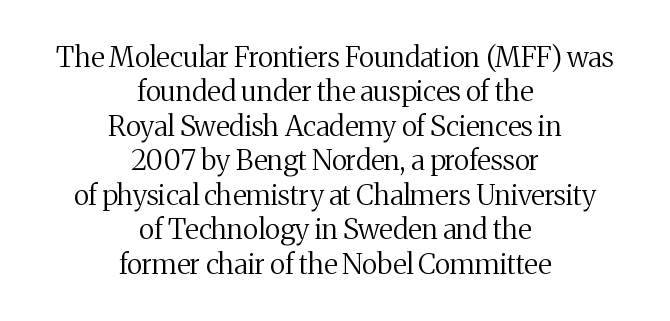
Q: Is the text bold? A: No.
Q: Is the text italic (slanted)? A: No, it is upright.
Q: Is the typeface a serif or a sans-serif typeface? A: Serif.
Q: Is the text underlined? A: No.
Q: How is the paragraph aligned? A: Centered.
Q: Is the spacing between letters normal or unusually wide? A: Normal.
Q: Width (condensed, normal, or wide)? A: Normal.
Q: Stroke contrast? A: Medium.
Q: x-height? A: Medium.
Q: Monospaced? A: No.
